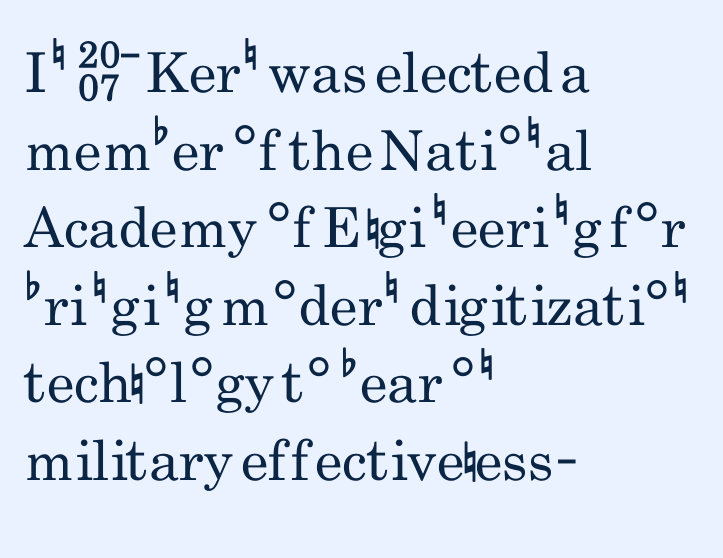
Each stroke keeps to a modest, everyday thickness or less. Character widths vary here, with narrow letters taking less room than wide ones. These lines were composed using upright roman letters. Rule under the text: the space is simply empty. Nothing sits at the stroke ends, so this counts as sans-serif.
